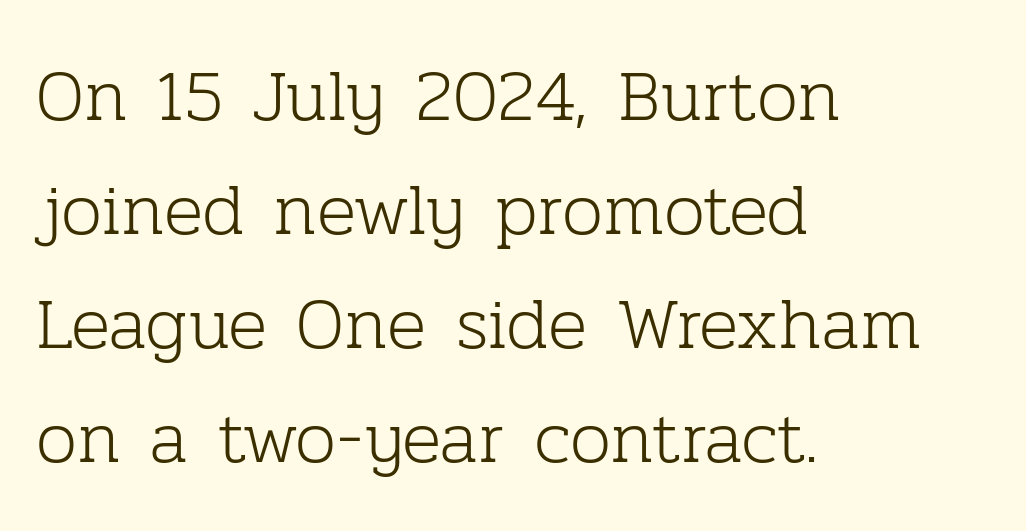
Character widths vary here, with narrow letters taking less room than wide ones. The horizontal fit of the characters is conventional and even. The strokes carry an ordinary text weight at most. Tall strokes in this sample are plumb rather than angled. Line starts are locked; line ends wander. Descenders hang freely into open space.
